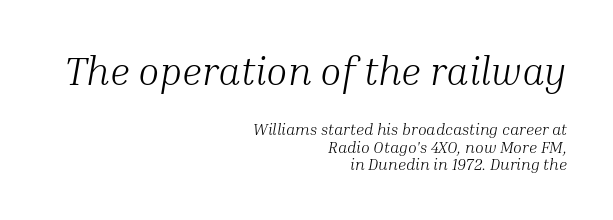
The image shows 39 px light serif type, italic (leaning right); set right-aligned, tight line spacing (1.08x), normal letter spacing, not underlined; the first (top) block is 2.44x larger; medium stroke contrast and a medium x-height.
